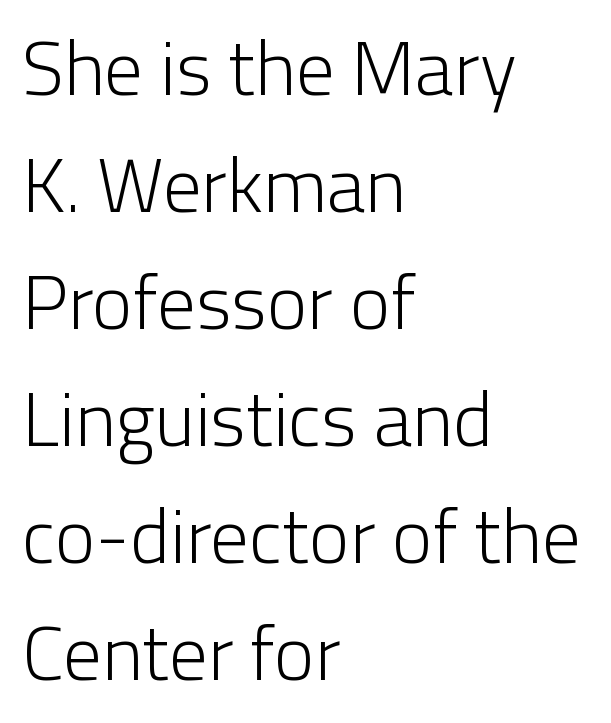
Q: Is the text bold? A: No.
Q: Is the text italic (slanted)? A: No, it is upright.
Q: Is the typeface a serif or a sans-serif typeface? A: Sans-serif.
Q: Is the text underlined? A: No.
Q: How is the paragraph aligned? A: Left-aligned.
Q: Is the spacing between letters normal or unusually wide? A: Normal.
Q: Is the spacing between lines tight, normal or loose? A: Normal.
Q: Width (condensed, normal, or wide)? A: Normal.
Q: Stroke contrast? A: Low.
Q: x-height? A: Medium.
Q: Monospaced? A: No.
